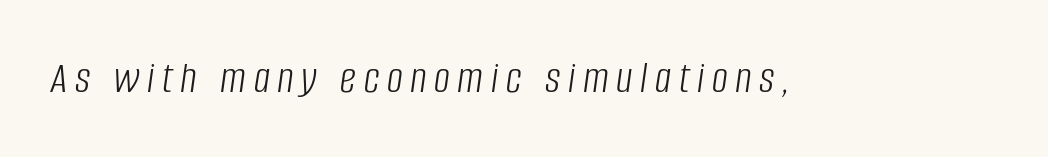
The image shows 45 px light, condensed type, italic (leaning right); set not underlined; low stroke contrast and a large x-height.
